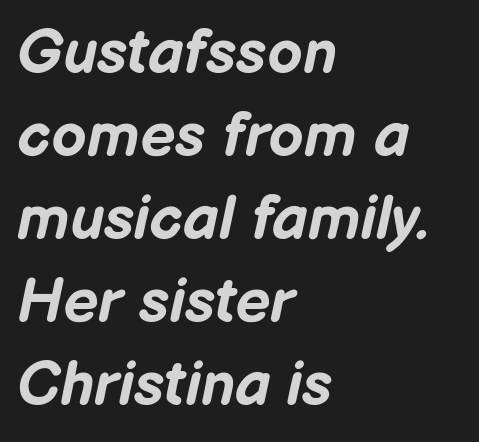
The image shows 62 px bold type, italic (leaning right); set left-aligned, normal line spacing (1.34x), normal letter spacing, not underlined; low stroke contrast and a medium x-height.
